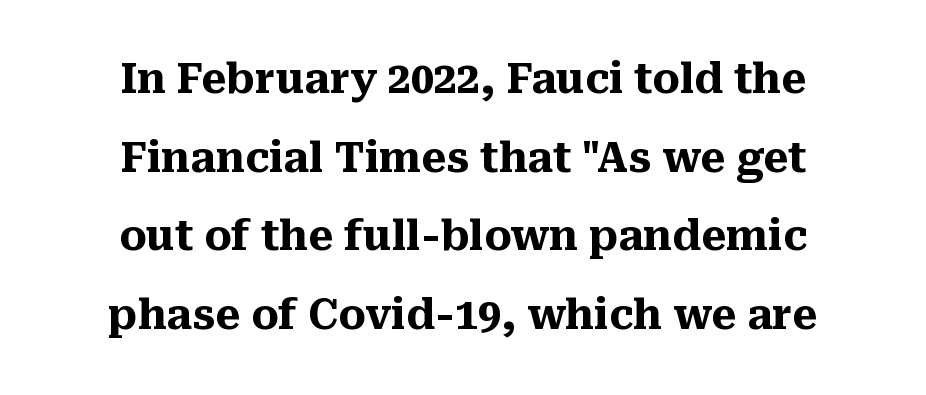
Q: Is the text bold? A: Yes.
Q: Is the text italic (slanted)? A: No, it is upright.
Q: Is the typeface a serif or a sans-serif typeface? A: Serif.
Q: Is the text underlined? A: No.
Q: How is the paragraph aligned? A: Centered.
Q: Is the spacing between letters normal or unusually wide? A: Normal.
Q: Is the spacing between lines tight, normal or loose? A: Loose.
Q: Width (condensed, normal, or wide)? A: Normal.
Q: Stroke contrast? A: Medium.
Q: x-height? A: Medium.
Q: Monospaced? A: No.
